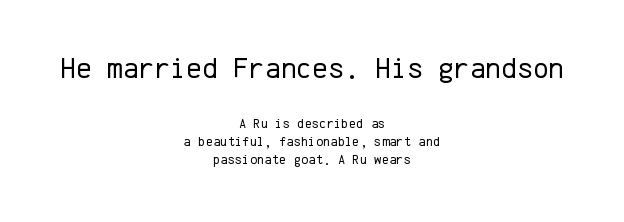
Honestly, there is no underline to notice here at all. The designer gave the opening block more size than the closing block. Leading matches the norm, producing a regular column. This is sans-serif lettering, the kind often seen on screens and signage.
